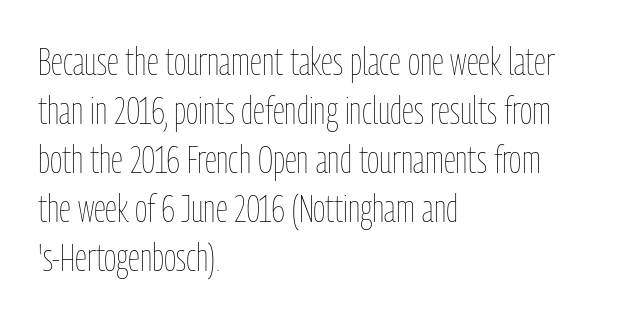
{"italic": "no", "bold": "no", "weight": "thin", "width": "condensed", "stroke_contrast": "low", "x_height": "medium", "monospaced": "no", "underline": "no", "align": "left", "line_spacing": "normal", "line_spacing_ratio": 1.29, "letter_spacing": "normal", "letter_spacing_em": 0.0, "glyph_px": 38}
